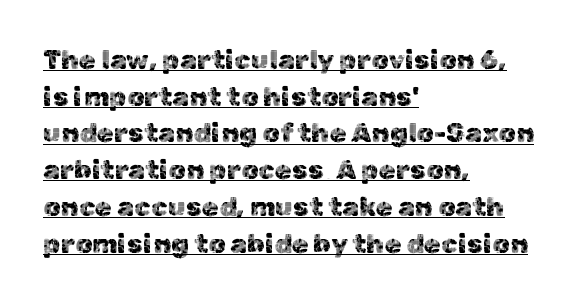
Q: Is the text italic (slanted)? A: No, it is upright.
Q: Is the text underlined? A: Yes.
Q: How is the paragraph aligned? A: Left-aligned.
Q: Is the spacing between letters normal or unusually wide? A: Normal.
Q: Is the spacing between lines tight, normal or loose? A: Normal.
